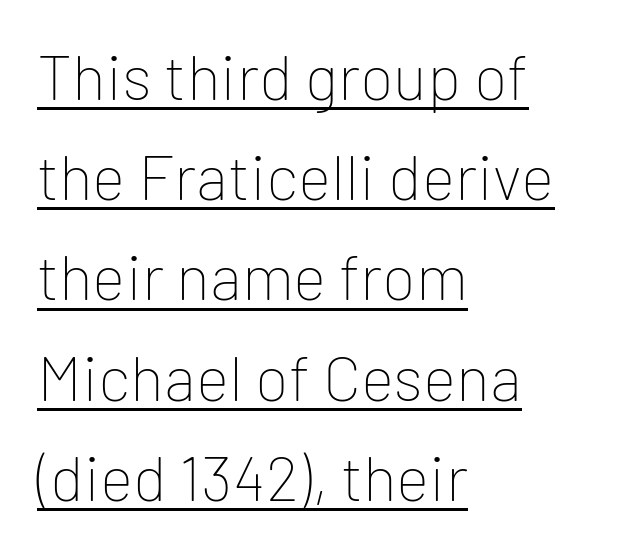
{"serif": "no", "italic": "no", "bold": "no", "weight": "thin", "width": "normal", "stroke_contrast": "low", "x_height": "medium", "monospaced": "no", "underline": "yes", "align": "left", "line_spacing": "normal", "line_spacing_ratio": 1.59, "letter_spacing": "normal", "letter_spacing_em": 0.0, "glyph_px": 63}
